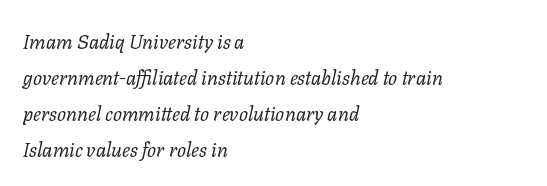
The image shows 20 px text type, italic (leaning right); set left-aligned, line spacing 1.8x, normal letter spacing, not underlined.
